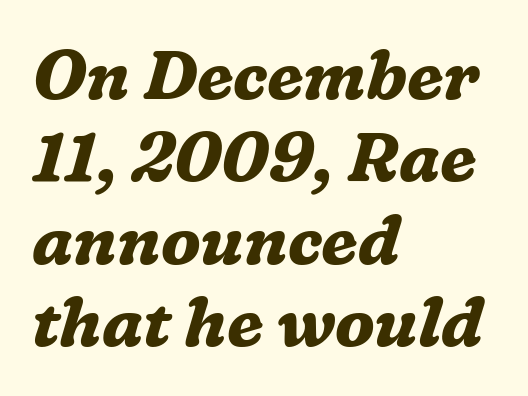
The image shows 68 px bold serif type, italic (leaning right); set left-aligned, line spacing 1.21x, normal letter spacing, not underlined; medium stroke contrast and a medium x-height.
